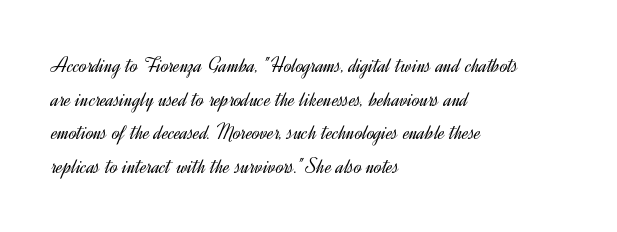
The image shows 22 px text type; set left-aligned, normal line spacing (1.53x), normal letter spacing, not underlined.
